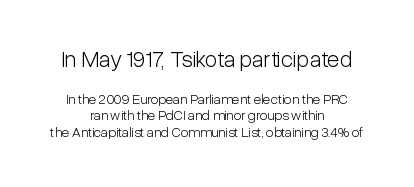
{"italic": "no", "bold": "no", "underline": "no", "align": "center", "line_spacing_ratio": 1.19, "letter_spacing": "normal", "letter_spacing_em": 0.0, "larger_block": "first", "size_ratio": 1.64, "glyph_px": 23}
